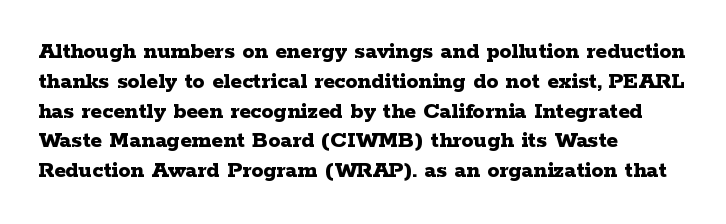
{"italic": "no", "bold": "yes", "underline": "no", "align": "left", "line_spacing_ratio": 1.24, "letter_spacing": "normal", "letter_spacing_em": 0.0, "glyph_px": 24}
